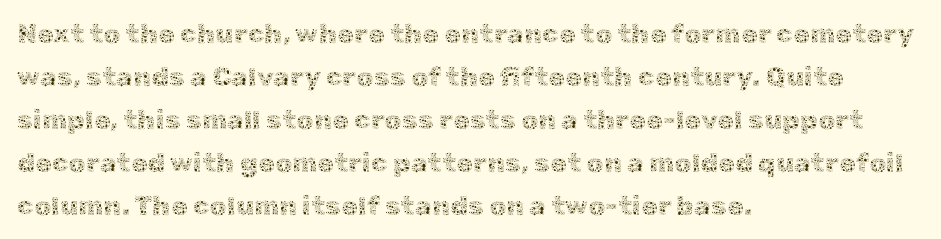
{"italic": "no", "bold": "no", "underline": "no", "align": "left", "line_spacing": "normal", "line_spacing_ratio": 1.59, "letter_spacing": "normal", "letter_spacing_em": 0.0, "glyph_px": 27}
